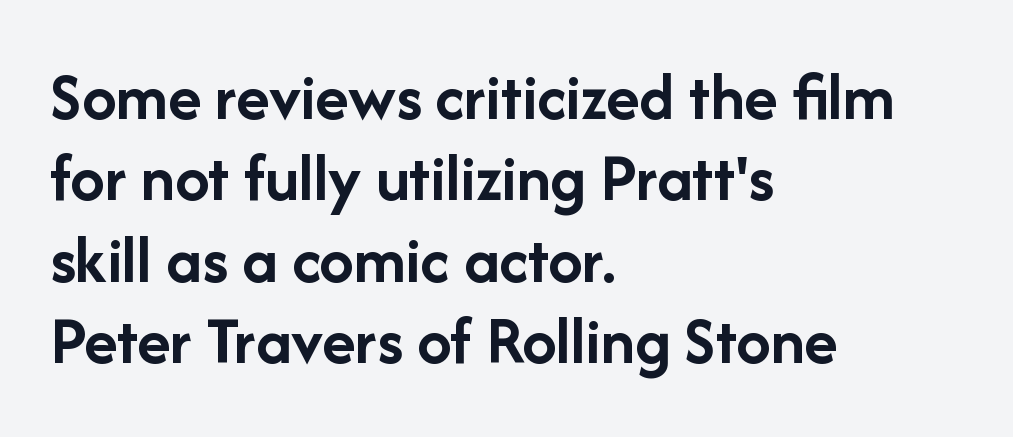
{"serif": "no", "italic": "no", "bold": "yes", "weight": "semibold", "width": "normal", "stroke_contrast": "low", "x_height": "medium", "monospaced": "no", "underline": "no", "align": "left", "line_spacing_ratio": 1.18, "letter_spacing": "normal", "letter_spacing_em": 0.0, "glyph_px": 69}
